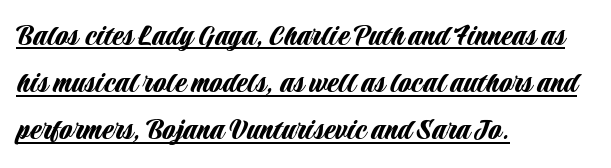
Q: Is the text italic (slanted)? A: Yes.
Q: Is the typeface a serif or a sans-serif typeface? A: Sans-serif.
Q: Is the text underlined? A: Yes.
Q: How is the paragraph aligned? A: Left-aligned.
Q: Is the spacing between letters normal or unusually wide? A: Normal.
Q: Is the spacing between lines tight, normal or loose? A: Normal.
Q: Width (condensed, normal, or wide)? A: Condensed.
Q: Stroke contrast? A: Low.
Q: x-height? A: Large.
Q: Monospaced? A: No.
